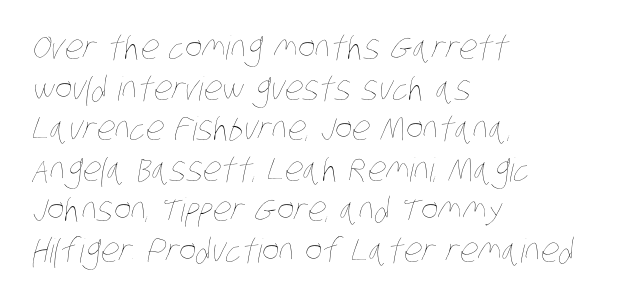
Q: Is the text bold? A: No.
Q: Is the text underlined? A: No.
Q: How is the paragraph aligned? A: Left-aligned.
Q: Is the spacing between letters normal or unusually wide? A: Normal.
Q: Width (condensed, normal, or wide)? A: Condensed.
Q: Stroke contrast? A: Low.
Q: x-height? A: Large.
Q: Monospaced? A: No.
